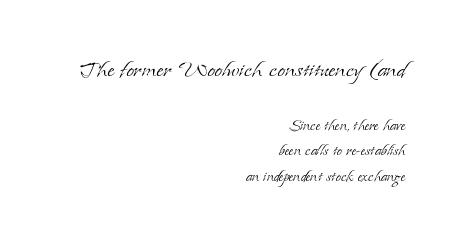
The image shows 28 px light serif type; set right-aligned, normal line spacing (1.34x), normal letter spacing, not underlined; the first (top) block is 1.47x larger; low stroke contrast and a small x-height.
